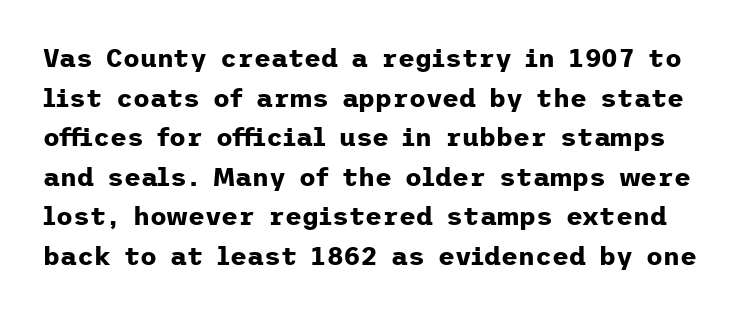
Q: Is the text bold? A: Yes.
Q: Is the text italic (slanted)? A: No, it is upright.
Q: Is the text underlined? A: No.
Q: Is the spacing between letters normal or unusually wide? A: Normal.
Q: Is the spacing between lines tight, normal or loose? A: Normal.
